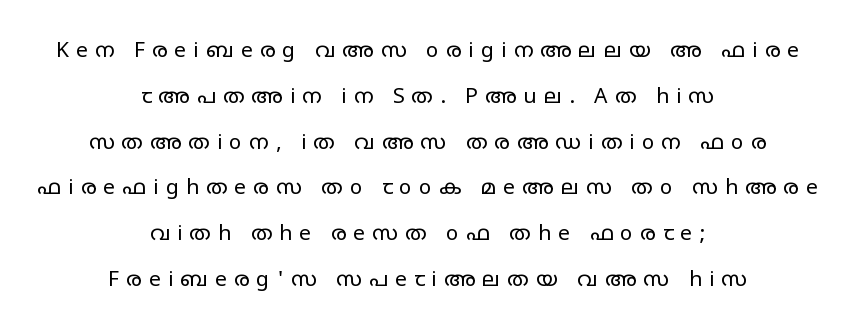
{"italic": "no", "bold": "no", "underline": "no", "align": "center", "line_spacing": "loose", "line_spacing_ratio": 2.18, "letter_spacing": "wide", "letter_spacing_em": 0.34, "glyph_px": 21}
